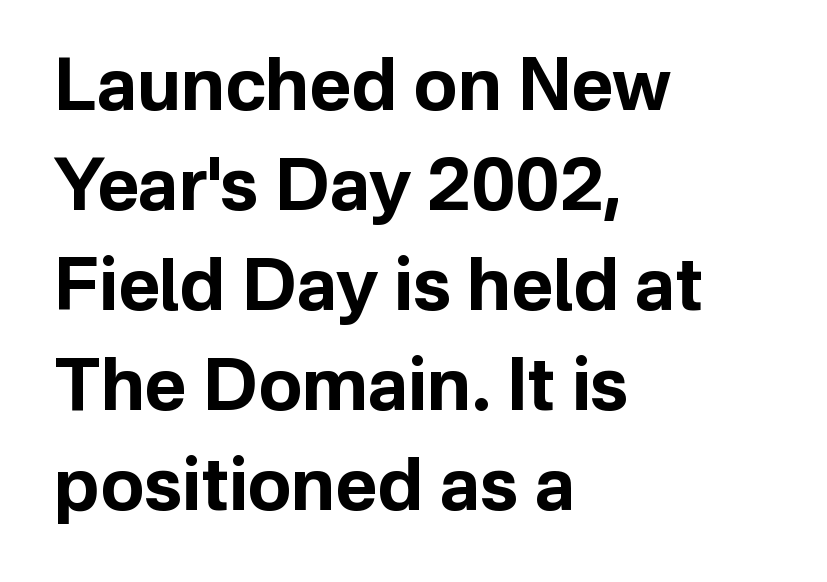
This sample uses an upright cut, with every glyph sitting square on the baseline. Line starts are locked; line ends wander. Set as a true bold cut, around the 700 mark. Regarding serifs, this sample does without them. Is this a fixed-width face? No — the glyphs have proportional, varying widths.
